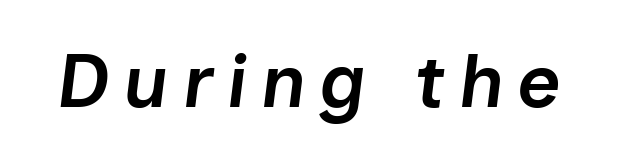
I'd describe the lettering as semibold — firm but not a full bold. Spacing verdict: proportional, widths tailored to each character. Check under the words: just untouched page. Notice how the stems are inclined rather than vertical — that's the hallmark of italics.
